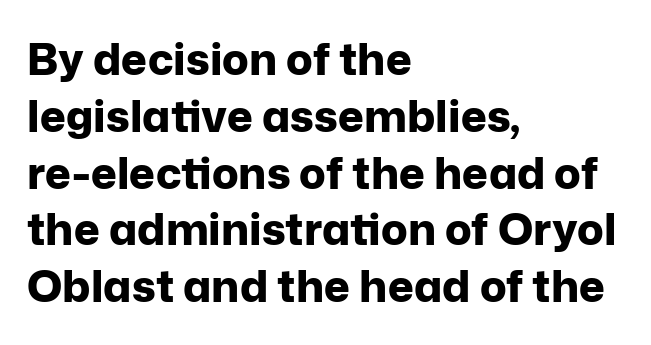
Q: Is the text bold? A: Yes.
Q: Is the text italic (slanted)? A: No, it is upright.
Q: Is the typeface a serif or a sans-serif typeface? A: Sans-serif.
Q: Is the text underlined? A: No.
Q: How is the paragraph aligned? A: Left-aligned.
Q: Is the spacing between letters normal or unusually wide? A: Normal.
Q: Is the spacing between lines tight, normal or loose? A: Normal.
Q: Width (condensed, normal, or wide)? A: Normal.
Q: Stroke contrast? A: Low.
Q: x-height? A: Medium.
Q: Monospaced? A: No.
